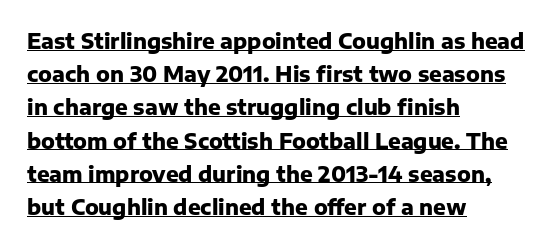
The image shows 21 px bold type, upright; set left-aligned, normal line spacing (1.58x), normal letter spacing, underlined.
